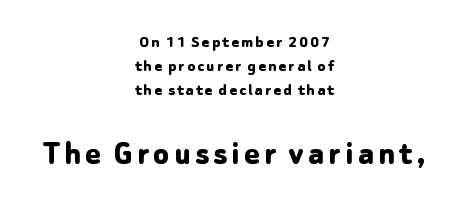
Proportional: the letters do not fall into vertical columns. This layout puts the modest block above and the oversized block below. What's the leading like? Ordinary, nothing unusual. Nope, not italic — everything's standing straight.
